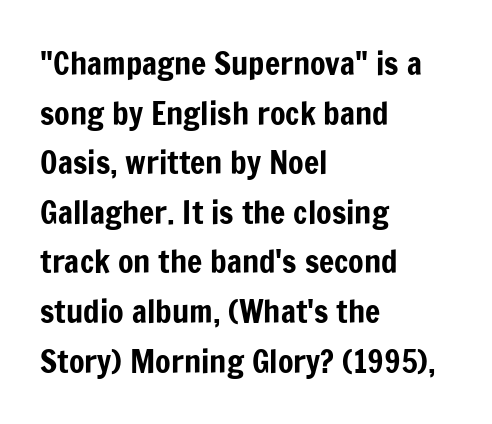
Q: Is the text italic (slanted)? A: No, it is upright.
Q: Is the typeface a serif or a sans-serif typeface? A: Sans-serif.
Q: Is the text underlined? A: No.
Q: How is the paragraph aligned? A: Left-aligned.
Q: Is the spacing between letters normal or unusually wide? A: Normal.
Q: Is the spacing between lines tight, normal or loose? A: Normal.
Q: Width (condensed, normal, or wide)? A: Condensed.
Q: Stroke contrast? A: Low.
Q: x-height? A: Medium.
Q: Monospaced? A: No.
